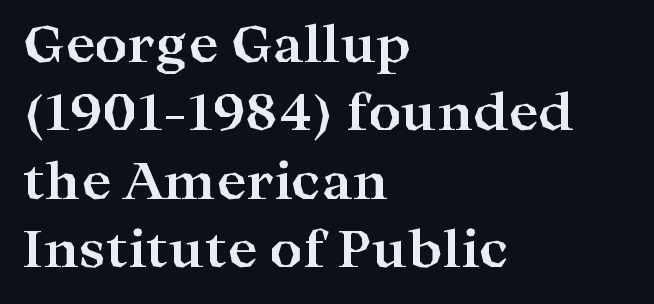
{"serif": "yes", "italic": "no", "bold": "yes", "weight": "bold", "width": "wide", "stroke_contrast": "high", "x_height": "medium", "monospaced": "no", "underline": "no", "align": "left", "line_spacing": "normal", "line_spacing_ratio": 1.34, "letter_spacing": "normal", "letter_spacing_em": 0.0, "glyph_px": 51}
